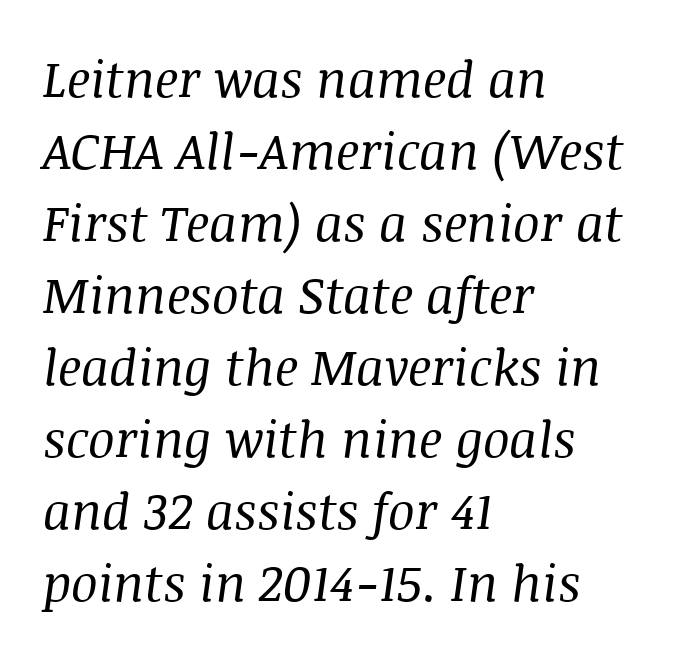
Q: Is the text bold? A: No.
Q: Is the text italic (slanted)? A: Yes, it leans right by about 8 degrees.
Q: Is the typeface a serif or a sans-serif typeface? A: Serif.
Q: Is the text underlined? A: No.
Q: How is the paragraph aligned? A: Left-aligned.
Q: Is the spacing between letters normal or unusually wide? A: Normal.
Q: Is the spacing between lines tight, normal or loose? A: Normal.
Q: Width (condensed, normal, or wide)? A: Normal.
Q: Stroke contrast? A: Medium.
Q: x-height? A: Large.
Q: Monospaced? A: No.
